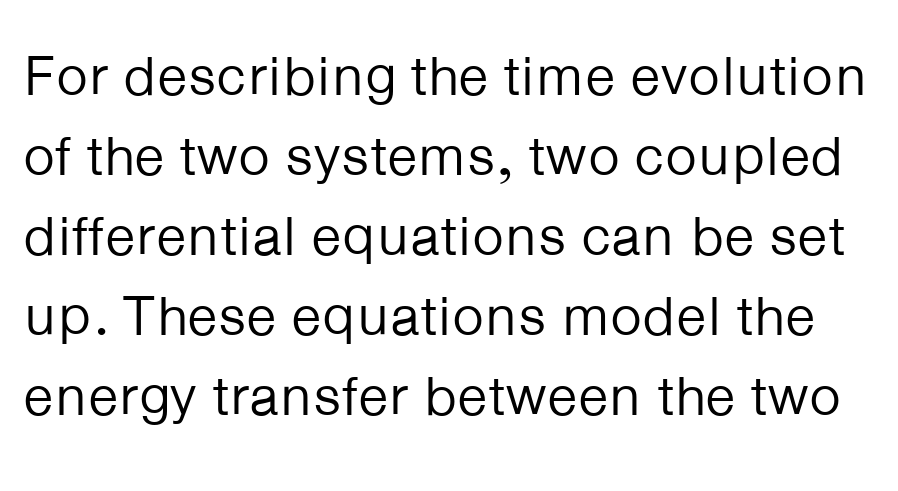
{"serif": "no", "italic": "no", "bold": "no", "weight": "regular", "width": "normal", "stroke_contrast": "low", "x_height": "medium", "monospaced": "no", "underline": "no", "line_spacing": "normal", "line_spacing_ratio": 1.43, "letter_spacing": "normal", "letter_spacing_em": 0.0, "glyph_px": 56}
